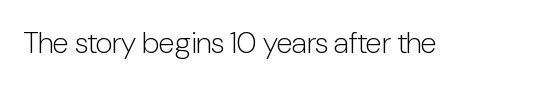
Think of a printed novel: that variable character pitch is what you see here. Italic: no, the glyphs are upright roman. The specimen omits any rule beneath the text block's lines. Compared with a typical body face, this is equally light or lighter still.
